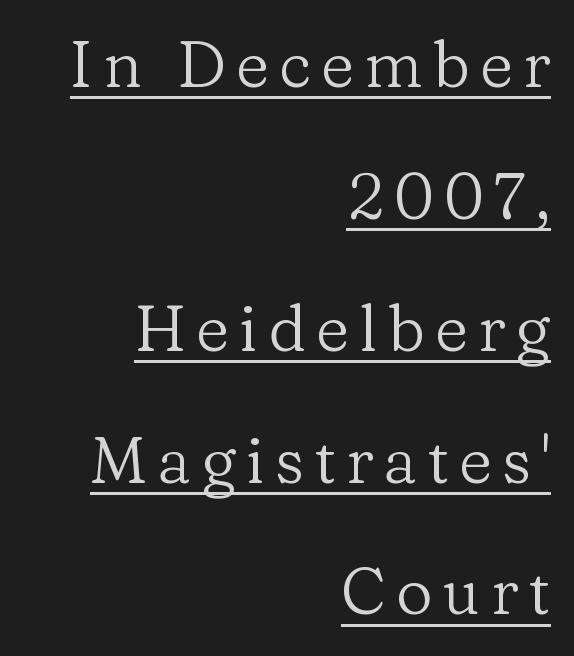
Q: Is the text bold? A: No.
Q: Is the text italic (slanted)? A: No, it is upright.
Q: Is the typeface a serif or a sans-serif typeface? A: Serif.
Q: Is the text underlined? A: Yes.
Q: How is the paragraph aligned? A: Right-aligned.
Q: Is the spacing between lines tight, normal or loose? A: Loose.
Q: Width (condensed, normal, or wide)? A: Normal.
Q: Stroke contrast? A: Low.
Q: x-height? A: Medium.
Q: Monospaced? A: No.
